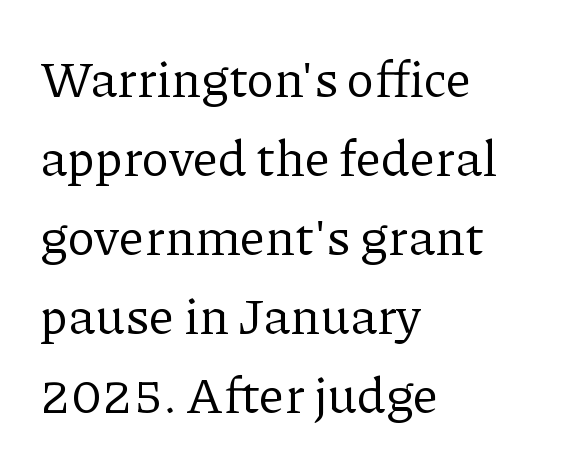
The strip under each line holds only bare page. No italicization has been applied; the sample stays upright. Spacing verdict: proportional, widths tailored to each character. Small tapered or slab feet sit at the stroke ends, so this counts as serif. The rendering keeps characters at their native spacing. A normal amount of white space separates one row of letters from the next.
